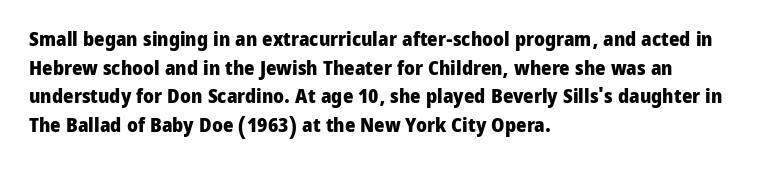
The image shows 20 px bold type, upright; set left-aligned, normal line spacing (1.43x), normal letter spacing, not underlined.
